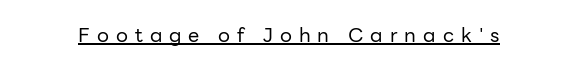
Q: Is the text bold? A: No.
Q: Is the text italic (slanted)? A: No, it is upright.
Q: Is the text underlined? A: Yes.
Q: Is the spacing between letters normal or unusually wide? A: Unusually wide.
